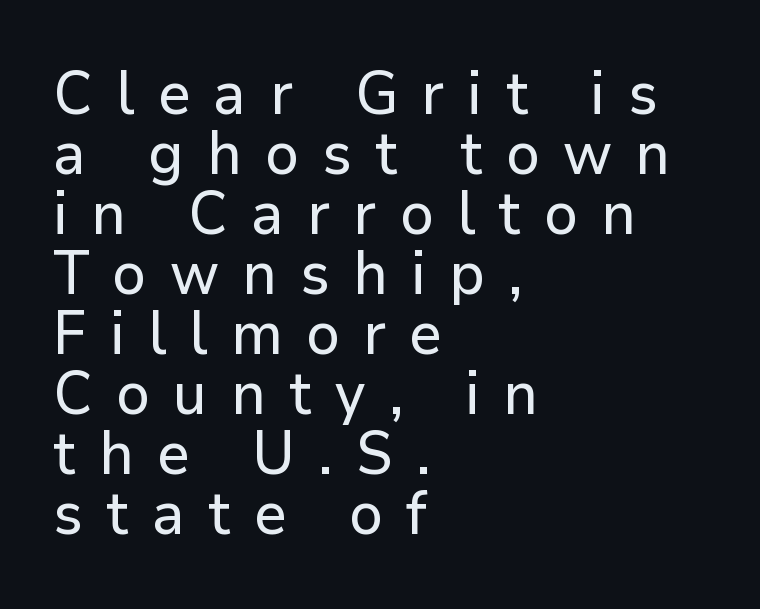
The image shows 60 px sans-serif type, upright; set left-aligned, tight line spacing (1.0x), unusually wide letter spacing (+0.39 em), not underlined; low stroke contrast and a medium x-height.
